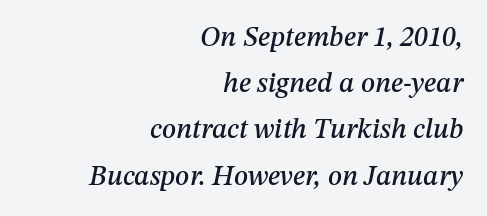
The image shows 28 px text type, italic (leaning right); set right-aligned, normal line spacing (1.65x), normal letter spacing, not underlined; medium stroke contrast and a medium x-height.
